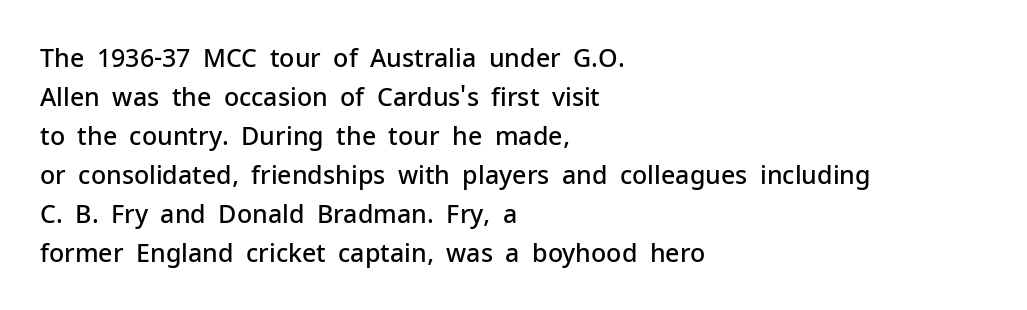
The image shows 25 px text type, upright; set left-aligned, normal line spacing (1.56x), normal letter spacing, not underlined.
